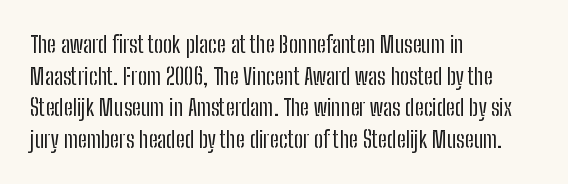
The image shows 23 px text type, upright; set left-aligned, normal line spacing (1.38x), normal letter spacing, not underlined.
